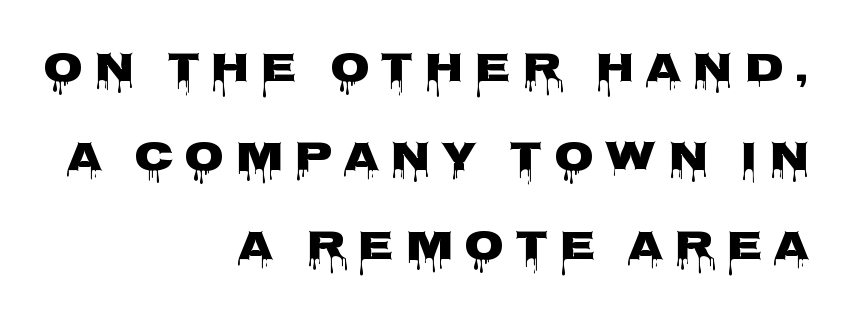
{"serif": "no", "italic": "no", "bold": "yes", "weight": "heavy", "width": "wide", "stroke_contrast": "low", "x_height": "large", "monospaced": "no", "underline": "no", "align": "right", "line_spacing": "loose", "line_spacing_ratio": 2.17, "letter_spacing": "wide", "letter_spacing_em": 0.27, "glyph_px": 41}
